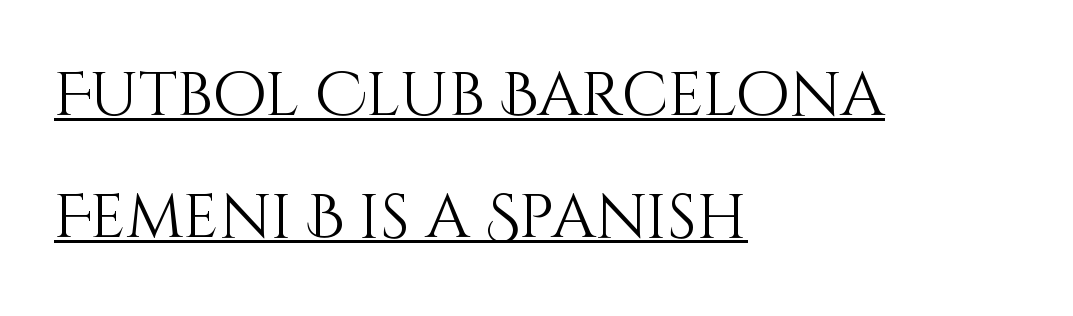
{"italic": "no", "bold": "no", "weight": "light", "width": "normal", "stroke_contrast": "medium", "x_height": "large", "monospaced": "no", "underline": "yes", "align": "left", "line_spacing": "loose", "line_spacing_ratio": 1.97, "letter_spacing": "normal", "letter_spacing_em": 0.0, "glyph_px": 62}
